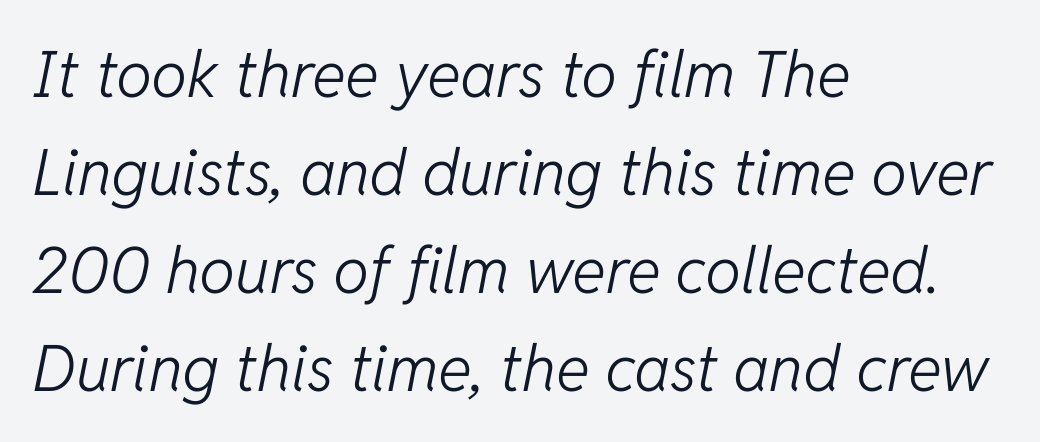
{"italic": "yes", "lean": "right", "slant_degrees": 11, "bold": "no", "weight": "light", "width": "normal", "stroke_contrast": "low", "x_height": "medium", "monospaced": "no", "underline": "no", "align": "left", "line_spacing": "normal", "line_spacing_ratio": 1.53, "letter_spacing": "normal", "letter_spacing_em": 0.0, "glyph_px": 64}
